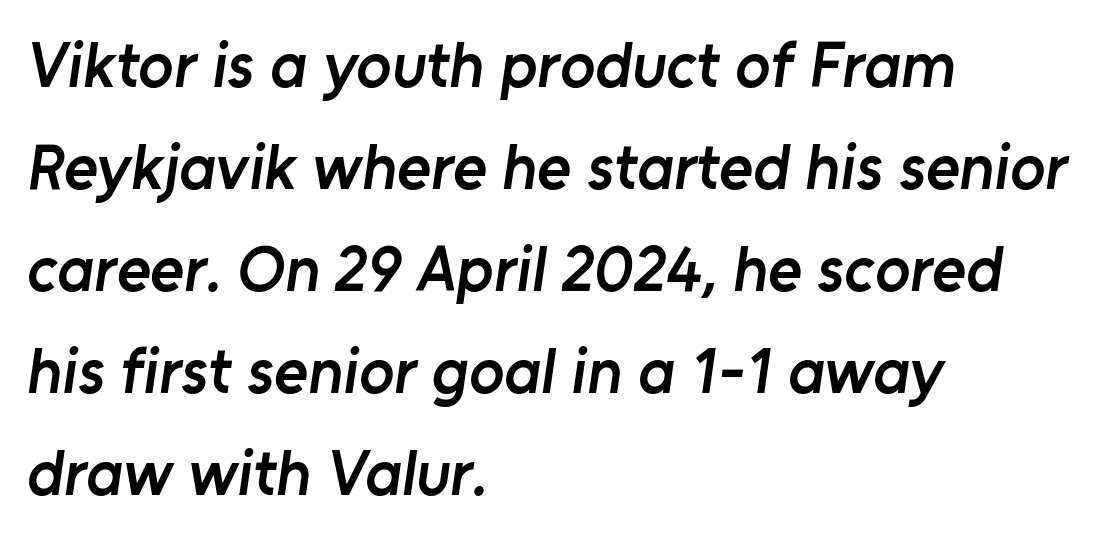
Here the designer chose a conventional face with non-uniform glyph widths. Stems and bowls a touch heavier than normal — semibold. The type is set solid horizontally, with unmodified tracking. The specimen omits any rule beneath the text block's lines. The text was rendered using a sans face with plain stroke endings.
